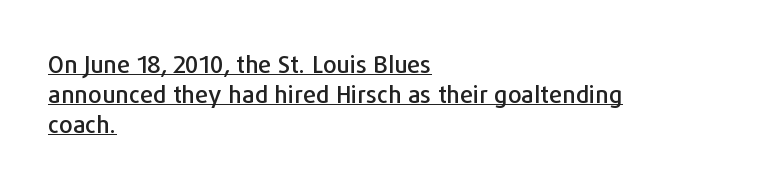
These lines stack with their left ends in a neat column. Unlike italic type, these characters show no tilt at all. Is the letter spacing exaggerated? No — it looks like the ordinary default. Somebody hit Ctrl+U on this one — the words are underlined. How would I describe the line gaps? Plain and ordinary.
